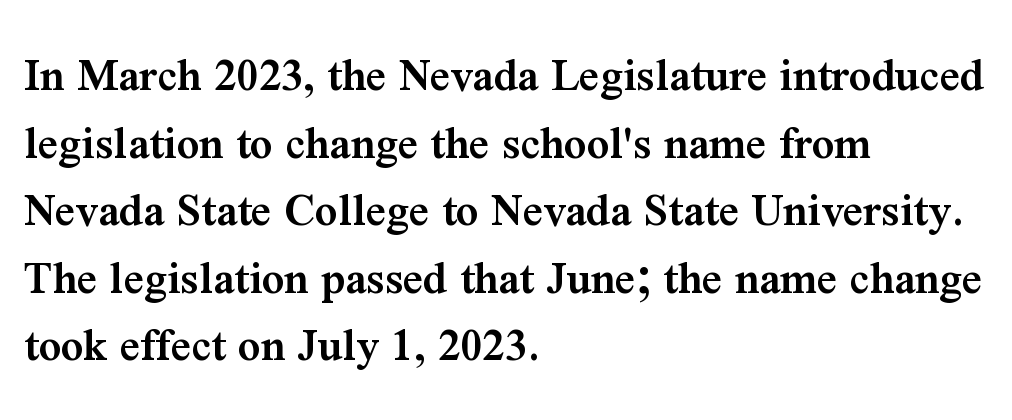
The letters sit at their default tracking, neither squeezed nor spread. As a designer I'd log this as weight 600, semibold. Each row of text sits above clean, open space. Rendered with straight, roman letterforms. Examine the stroke ends and you'll spot serifs.
